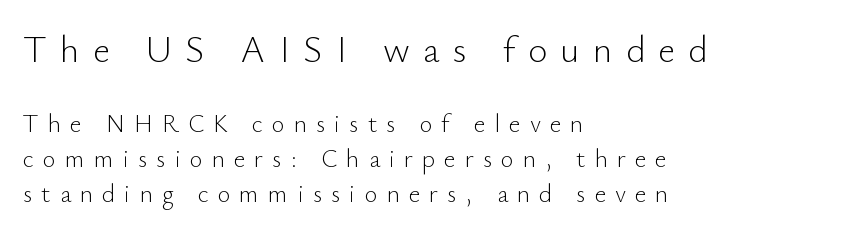
The passage shown is typed in a proportional face where columns would drift. Typographically, this falls in the sans-serif category. Each new line begins a customary step beneath the previous one. The font is comparable to plain body text, perhaps lighter. Size hierarchy here favors the leading block over the trailing one. The rag falls on the right side of this text block.
